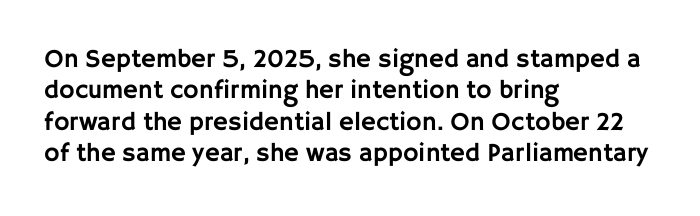
{"italic": "no", "underline": "no", "align": "left", "line_spacing_ratio": 1.21, "letter_spacing": "normal", "letter_spacing_em": 0.0, "glyph_px": 26}
